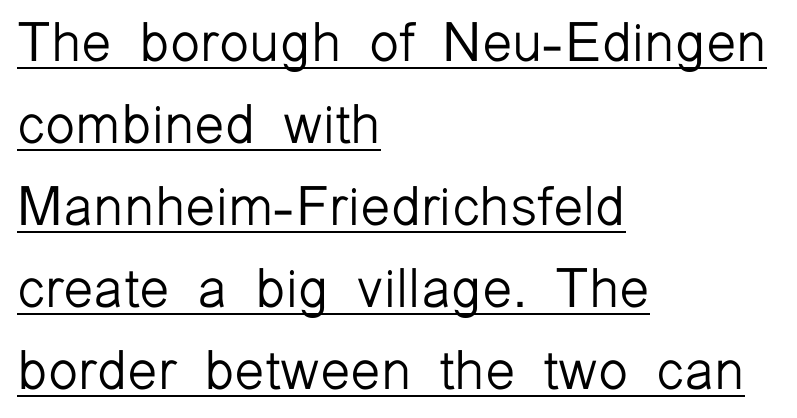
The image shows 55 px light sans-serif type, upright; set left-aligned, normal line spacing (1.49x), normal letter spacing, underlined; low stroke contrast and a medium x-height.
